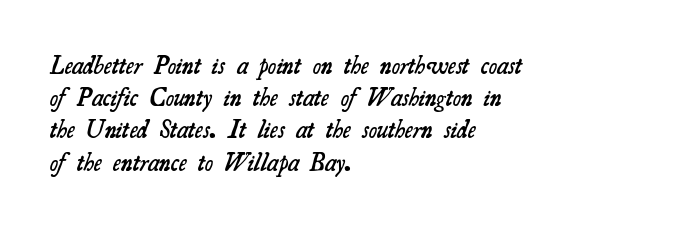
The tracking reads as untouched default to a designer's eye. The characters look somewhat weighty, a semibold short of true bold. Casual observation: everything's shoved over to the left. A typesetter would call this leading conventional body-copy spacing. The specimen omits any rule beneath the text block's lines.
